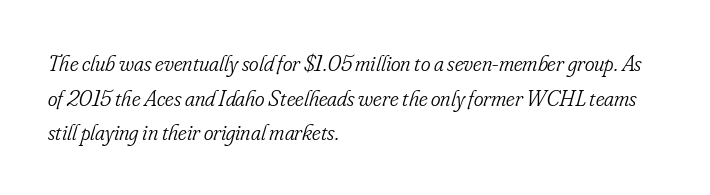
The typesetter chose a ragged-right arrangement here. The line texture is even and compact thanks to regular tracking. Each stroke keeps to a modest, everyday thickness or less. The words here are not underlined. Observe the lean: these are italic letterforms.
